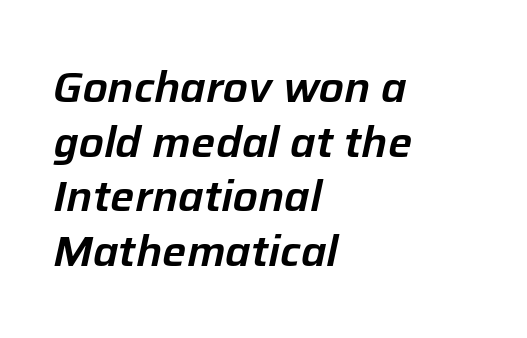
Letter spacing: default. The words here are not underlined. You can tell it's italic because the verticals aren't actually vertical. The compositor pushed each line to the left boundary. The letters advance in unequal steps, a hallmark of proportional type.
